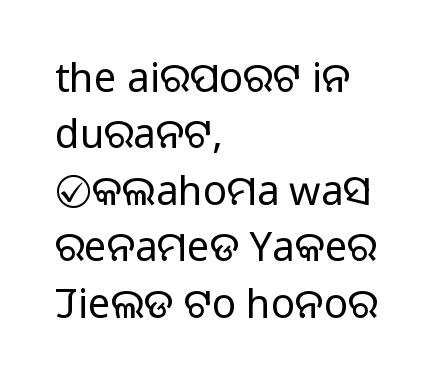
The image shows 40 px regular-weight sans-serif type, upright; set left-aligned, normal line spacing (1.41x), normal letter spacing, not underlined; low stroke contrast and a large x-height.
